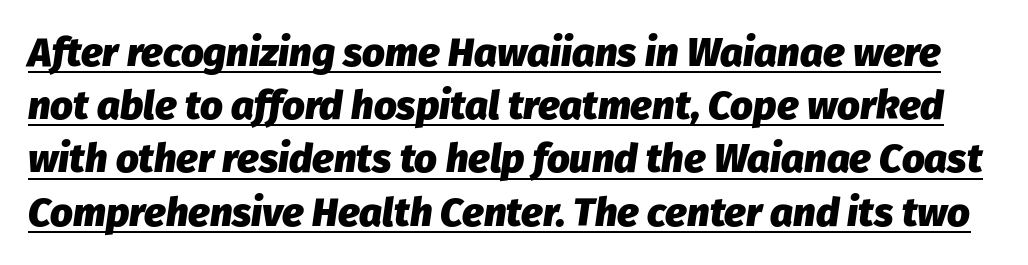
Q: Is the text bold? A: Yes.
Q: Is the text italic (slanted)? A: Yes, it leans right by about 8 degrees.
Q: Is the text underlined? A: Yes.
Q: Is the spacing between letters normal or unusually wide? A: Normal.
Q: Is the spacing between lines tight, normal or loose? A: Normal.
Q: Width (condensed, normal, or wide)? A: Normal.
Q: Stroke contrast? A: Low.
Q: x-height? A: Medium.
Q: Monospaced? A: No.
